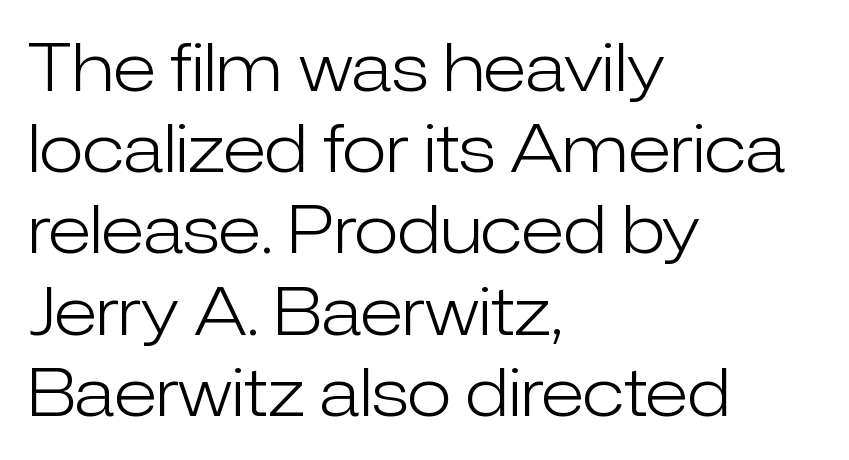
Q: Is the text bold? A: No.
Q: Is the text italic (slanted)? A: No, it is upright.
Q: Is the typeface a serif or a sans-serif typeface? A: Sans-serif.
Q: Is the text underlined? A: No.
Q: How is the paragraph aligned? A: Left-aligned.
Q: Is the spacing between letters normal or unusually wide? A: Normal.
Q: Is the spacing between lines tight, normal or loose? A: Normal.
Q: Width (condensed, normal, or wide)? A: Normal.
Q: Stroke contrast? A: Low.
Q: x-height? A: Medium.
Q: Monospaced? A: No.
